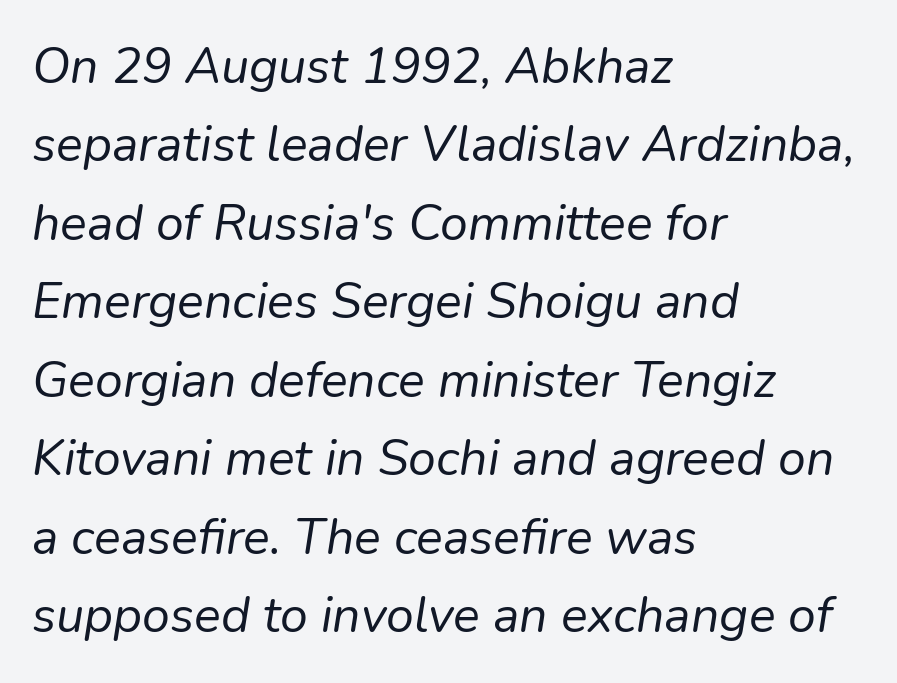
Q: Is the text bold? A: No.
Q: Is the text italic (slanted)? A: Yes, it leans right by about 9 degrees.
Q: Is the text underlined? A: No.
Q: How is the paragraph aligned? A: Left-aligned.
Q: Is the spacing between letters normal or unusually wide? A: Normal.
Q: Is the spacing between lines tight, normal or loose? A: Normal.
Q: Width (condensed, normal, or wide)? A: Normal.
Q: Stroke contrast? A: Low.
Q: x-height? A: Medium.
Q: Monospaced? A: No.
